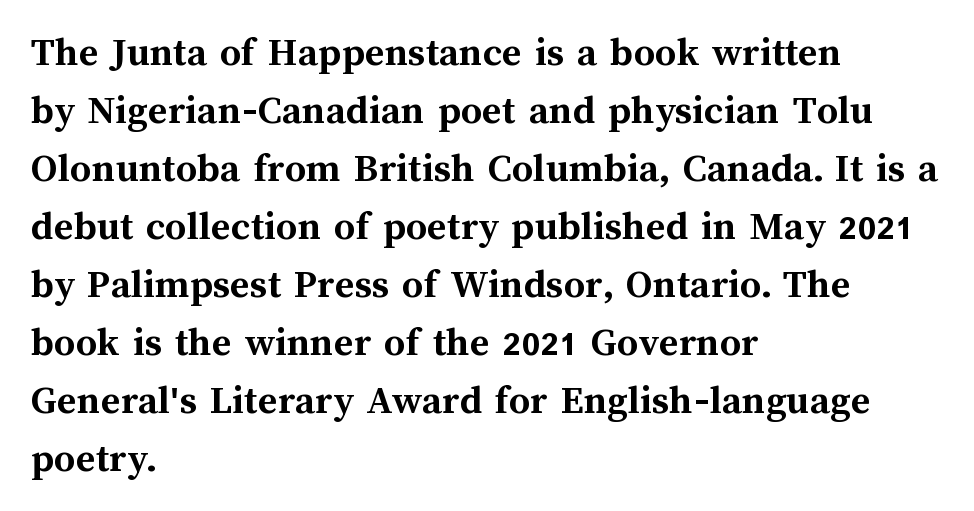
Q: Is the text bold? A: Yes.
Q: Is the text italic (slanted)? A: No, it is upright.
Q: Is the text underlined? A: No.
Q: How is the paragraph aligned? A: Left-aligned.
Q: Is the spacing between letters normal or unusually wide? A: Normal.
Q: Is the spacing between lines tight, normal or loose? A: Normal.
Q: Width (condensed, normal, or wide)? A: Normal.
Q: Stroke contrast? A: Medium.
Q: x-height? A: Medium.
Q: Monospaced? A: No.
